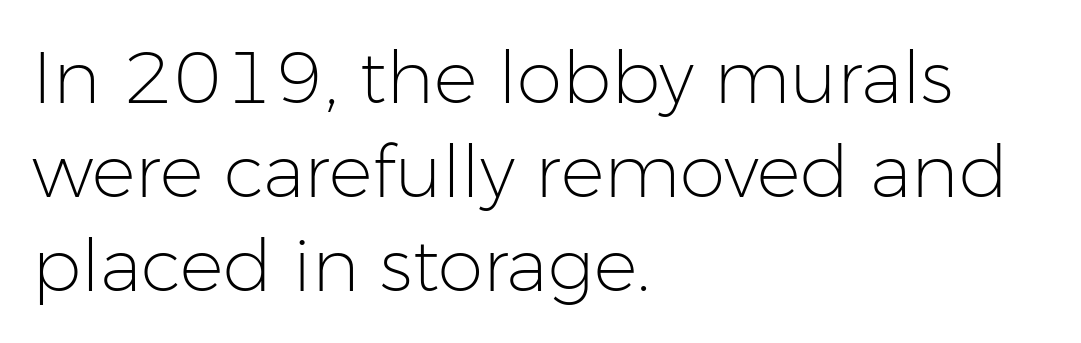
Q: Is the text bold? A: No.
Q: Is the text italic (slanted)? A: No, it is upright.
Q: Is the typeface a serif or a sans-serif typeface? A: Sans-serif.
Q: Is the text underlined? A: No.
Q: How is the paragraph aligned? A: Left-aligned.
Q: Is the spacing between letters normal or unusually wide? A: Normal.
Q: Is the spacing between lines tight, normal or loose? A: Normal.
Q: Width (condensed, normal, or wide)? A: Normal.
Q: Stroke contrast? A: Low.
Q: x-height? A: Medium.
Q: Monospaced? A: No.
